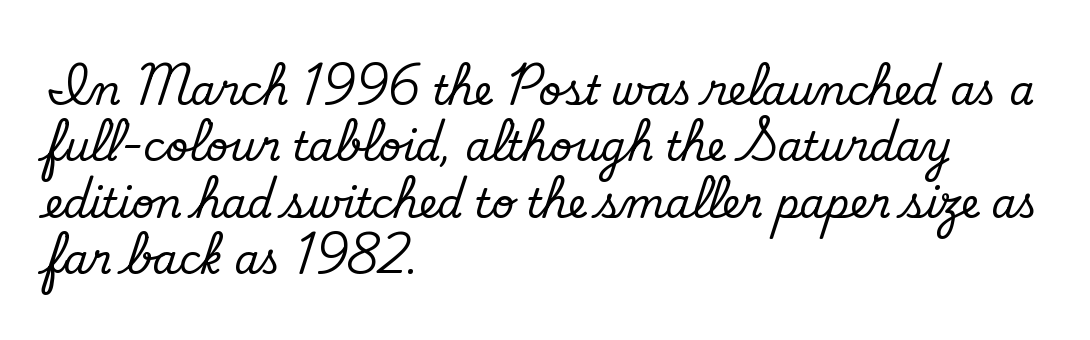
Q: Is the text bold? A: No.
Q: Is the typeface a serif or a sans-serif typeface? A: Sans-serif.
Q: Is the text underlined? A: No.
Q: How is the paragraph aligned? A: Left-aligned.
Q: Is the spacing between letters normal or unusually wide? A: Normal.
Q: Is the spacing between lines tight, normal or loose? A: Normal.
Q: Width (condensed, normal, or wide)? A: Normal.
Q: Stroke contrast? A: Low.
Q: x-height? A: Small.
Q: Monospaced? A: No.
